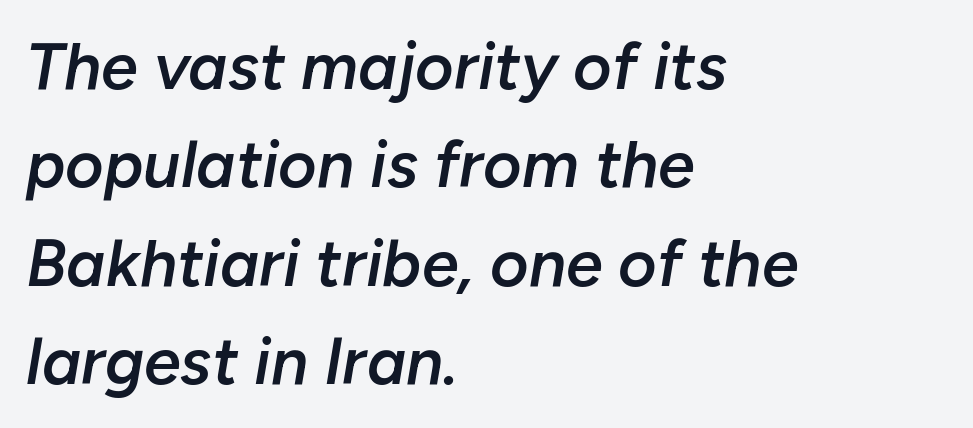
Q: Is the text bold? A: Semi-bold.
Q: Is the text italic (slanted)? A: Yes, it leans right by about 10 degrees.
Q: Is the text underlined? A: No.
Q: How is the paragraph aligned? A: Left-aligned.
Q: Is the spacing between letters normal or unusually wide? A: Normal.
Q: Is the spacing between lines tight, normal or loose? A: Normal.
Q: Width (condensed, normal, or wide)? A: Normal.
Q: Stroke contrast? A: Low.
Q: x-height? A: Medium.
Q: Monospaced? A: No.
